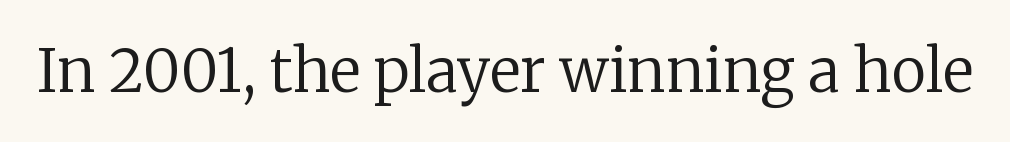
Q: Is the text bold? A: No.
Q: Is the text italic (slanted)? A: No, it is upright.
Q: Is the typeface a serif or a sans-serif typeface? A: Serif.
Q: Is the text underlined? A: No.
Q: Is the spacing between letters normal or unusually wide? A: Normal.
Q: Width (condensed, normal, or wide)? A: Normal.
Q: Stroke contrast? A: Low.
Q: x-height? A: Medium.
Q: Monospaced? A: No.
